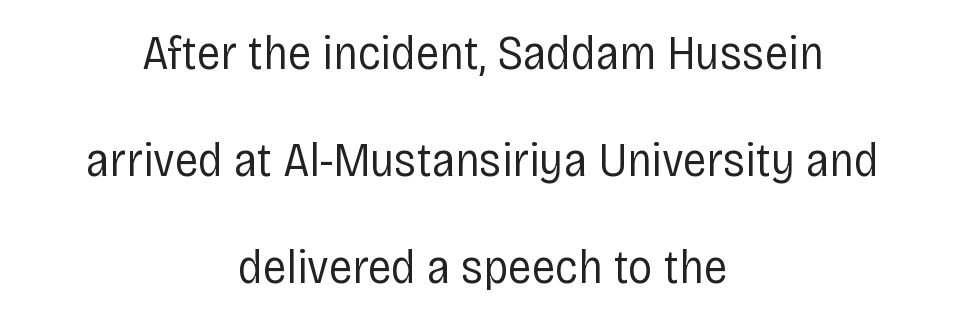
A typesetter would call this proportional, since set widths differ per character. Serifs: no, the terminals of the letterforms are clean. The tracking reads as untouched default to a designer's eye. The type sits square on the baseline with zero lean. No word sits above an underline.
